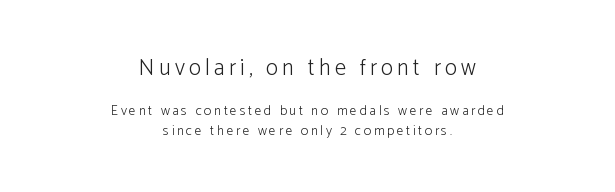
The image shows 23 px text type, upright; set centered, normal line spacing (1.39x), not underlined; the first (top) block is 1.64x larger.
